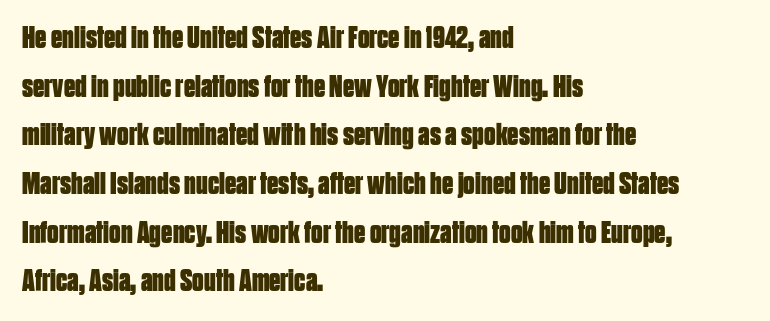
The string is rendered with underlining switched off. Regarding serifs, this sample does without them. Posture: upright roman. Every letter is thick-stroked: bold, no question.
